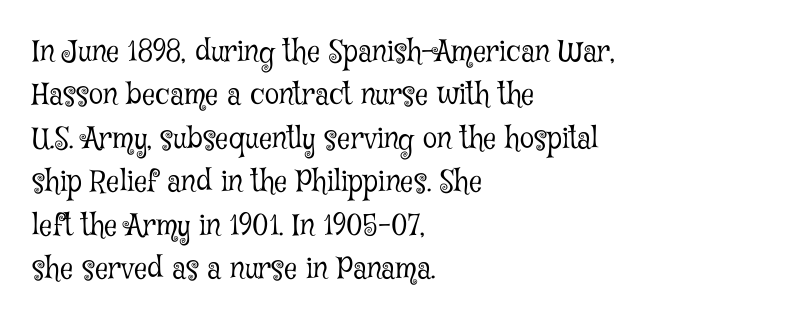
The typesetter chose a ragged-right arrangement here. Compared with typical paragraphs, the rows here are spaced about the same. This sample uses a serif face. Just letters on the line, the space beneath them empty. Does extra space separate the letters? No, they use regular spacing. The type sits square on the baseline with zero lean.
